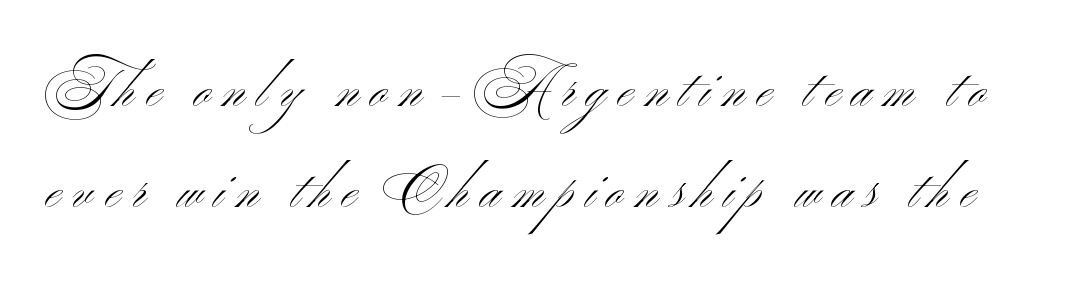
{"serif": "no", "bold": "no", "weight": "light", "width": "wide", "stroke_contrast": "medium", "x_height": "small", "monospaced": "no", "underline": "no", "line_spacing": "loose", "line_spacing_ratio": 1.95, "letter_spacing": "wide", "letter_spacing_em": 0.23, "glyph_px": 52}
